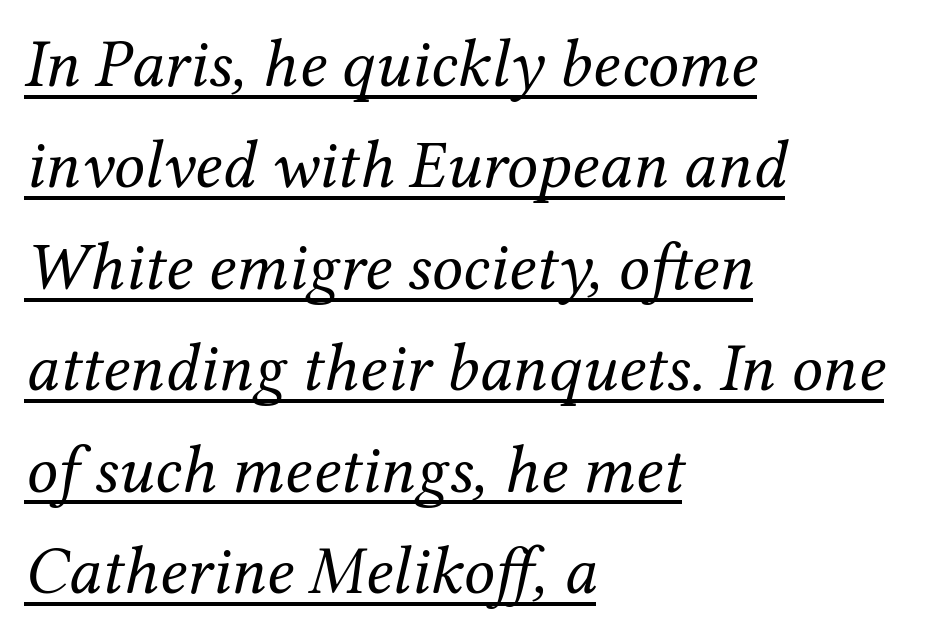
Does the lettering tilt? It does — this is italic. The characters are drawn with everyday or finer stroke widths. Is there much room between lines? A standard amount, neither cramped nor airy. You could not count columns in this text — the font is proportionally spaced.
